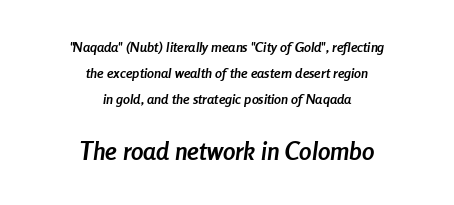
One-word summary of the alignment: center. Every character sits at an angle, as italics do. Tracking here is standard; glyphs follow each other at the usual distance. Scale increases going downward across the two blocks.
